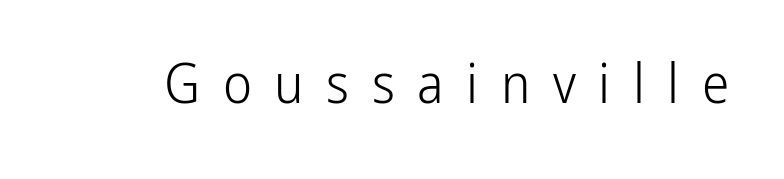
Q: Is the text bold? A: No.
Q: Is the text italic (slanted)? A: No, it is upright.
Q: Is the typeface a serif or a sans-serif typeface? A: Sans-serif.
Q: Is the text underlined? A: No.
Q: Is the spacing between letters normal or unusually wide? A: Unusually wide.
Q: Width (condensed, normal, or wide)? A: Condensed.
Q: Stroke contrast? A: Low.
Q: x-height? A: Medium.
Q: Monospaced? A: No.
